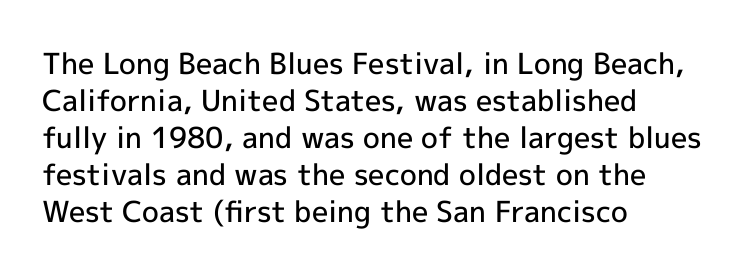
Here the designer chose a conventional face with non-uniform glyph widths. Every letter is mildly thick-stroked: semibold rather than bold. Vertically, the passage feels balanced, rows spaced as you'd expect. The type family on display is of the sans-serif kind.
